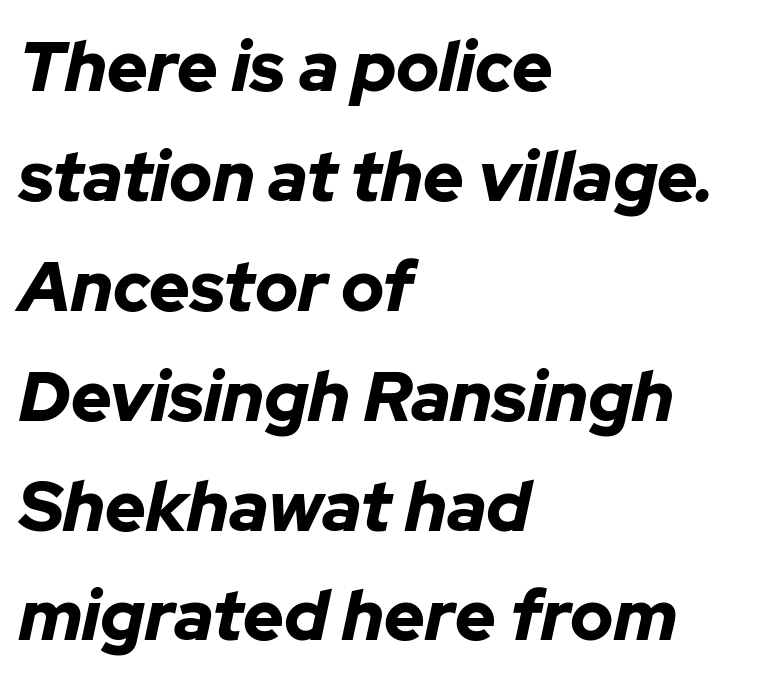
{"italic": "yes", "lean": "right", "slant_degrees": 12, "bold": "yes", "weight": "bold", "width": "normal", "stroke_contrast": "low", "x_height": "medium", "monospaced": "no", "underline": "no", "align": "left", "line_spacing": "normal", "line_spacing_ratio": 1.57, "letter_spacing": "normal", "letter_spacing_em": 0.0, "glyph_px": 70}
